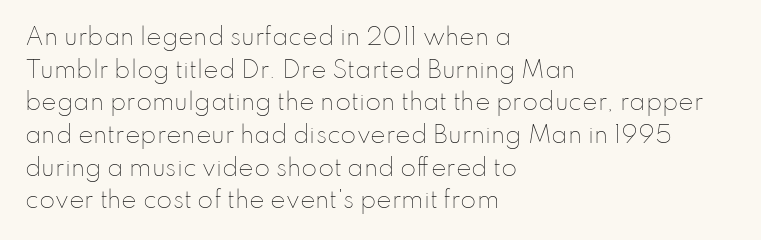
Q: Is the text bold? A: No.
Q: Is the text italic (slanted)? A: No, it is upright.
Q: Is the text underlined? A: No.
Q: How is the paragraph aligned? A: Left-aligned.
Q: Is the spacing between letters normal or unusually wide? A: Normal.
Q: Is the spacing between lines tight, normal or loose? A: Normal.
